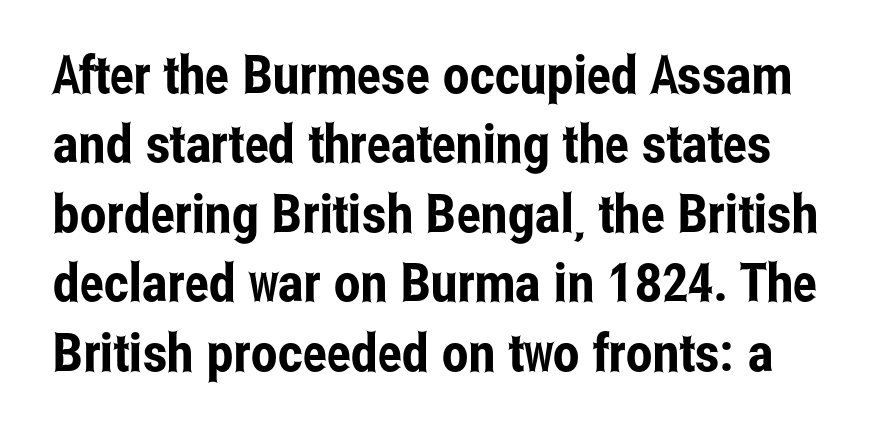
The strip under each line holds only bare page. Whoever set this chose a conventional vertical rhythm. The letters stand upright; this is a roman face. The letters advance in unequal steps, a hallmark of proportional type.
